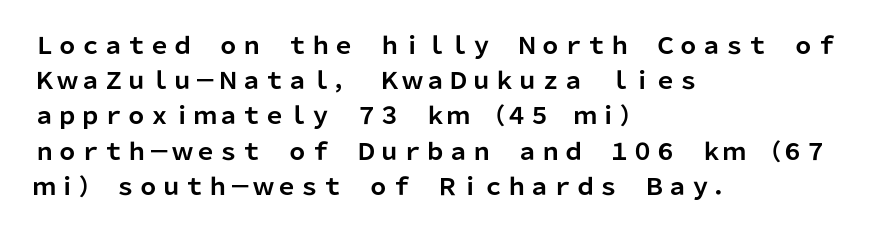
The image shows 23 px bold type, upright; set left-aligned, normal line spacing (1.53x), normal letter spacing, not underlined.
